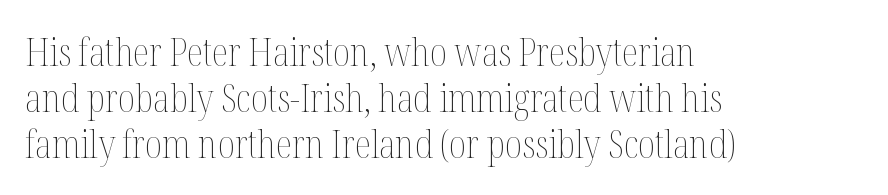
{"italic": "no", "bold": "no", "weight": "thin", "width": "condensed", "stroke_contrast": "medium", "x_height": "medium", "monospaced": "no", "underline": "no", "align": "left", "line_spacing_ratio": 1.21, "letter_spacing": "normal", "letter_spacing_em": 0.0, "glyph_px": 38}
